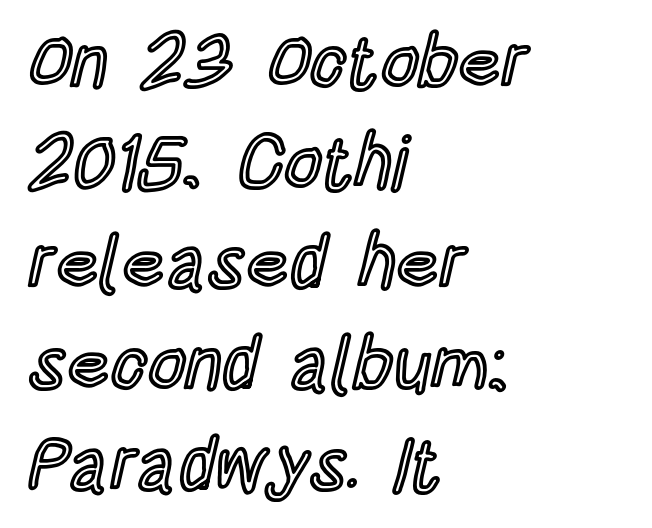
The image shows 74 px condensed type; set left-aligned, normal line spacing (1.36x), normal letter spacing, not underlined; a large x-height.
